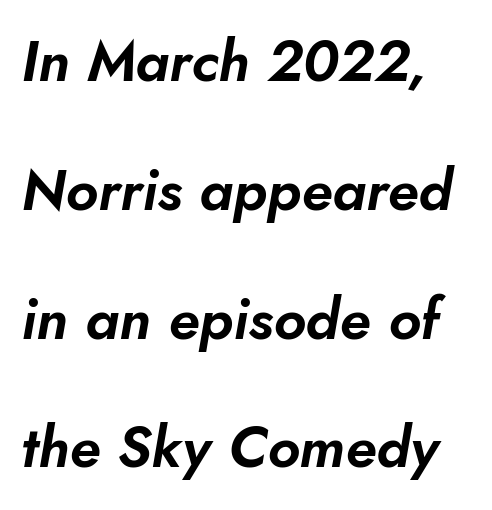
How would I describe the line gaps? Wide and relaxed. These lines were composed using italics. How are the letters spaced? Ordinarily, with no added tracking. Quick note: underline off. The passage shown is typed in a proportional face where columns would drift.
